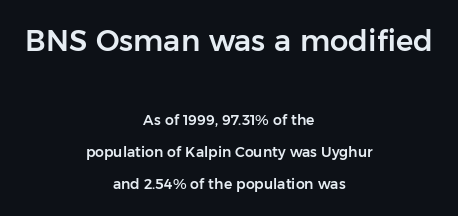
Q: Is the text italic (slanted)? A: No, it is upright.
Q: Is the typeface a serif or a sans-serif typeface? A: Sans-serif.
Q: Is the text underlined? A: No.
Q: How is the paragraph aligned? A: Centered.
Q: Is the spacing between letters normal or unusually wide? A: Normal.
Q: Is the spacing between lines tight, normal or loose? A: Loose.
Q: Which block of text is set in a larger size, the first (top) or the second (bottom)? A: The first (top) one.
Q: Width (condensed, normal, or wide)? A: Normal.
Q: Stroke contrast? A: Low.
Q: x-height? A: Medium.
Q: Monospaced? A: No.
